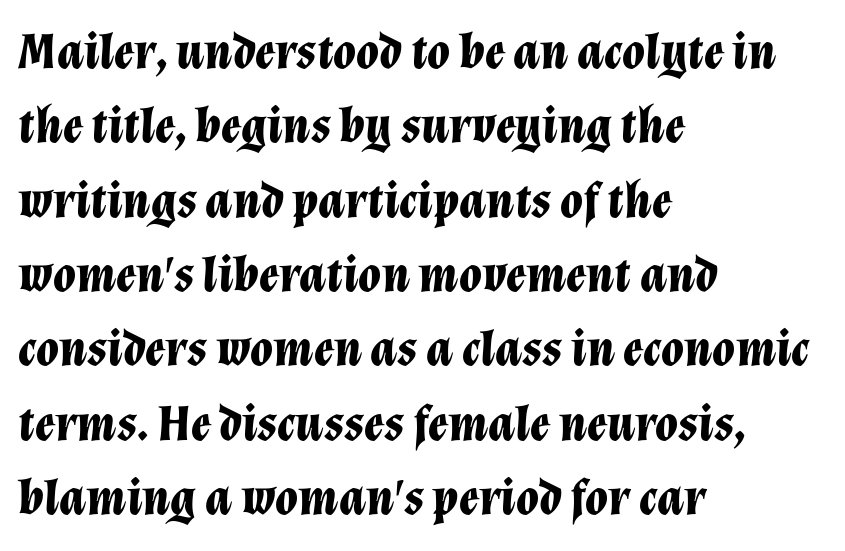
Character widths vary here, with narrow letters taking less room than wide ones. Anything drawn beneath the words? Only blank space. The rendering uses a bold face; every stroke is thick and dark. Is the type slanted? Yes — the strokes lean at a clear angle. Short note: letters normally spaced.
